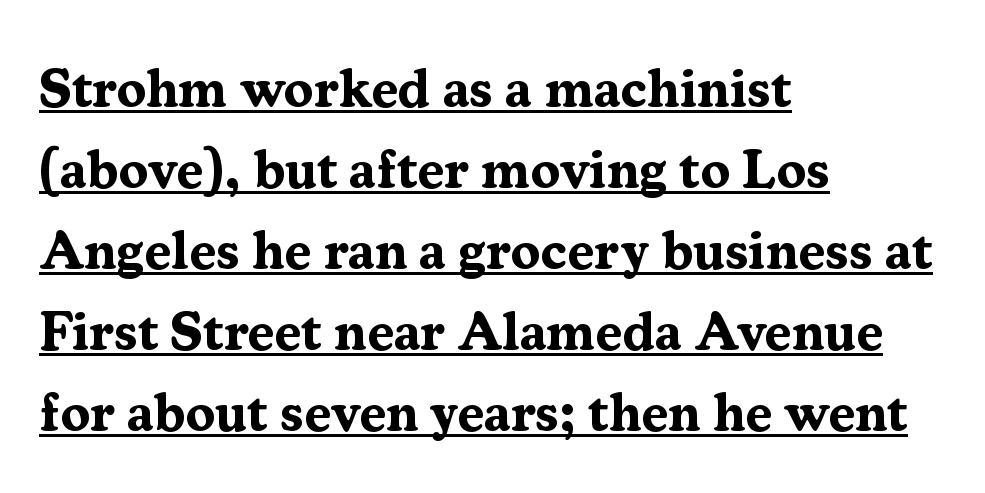
{"serif": "yes", "italic": "no", "bold": "yes", "weight": "bold", "width": "normal", "stroke_contrast": "medium", "x_height": "medium", "monospaced": "no", "underline": "yes", "align": "left", "line_spacing": "normal", "line_spacing_ratio": 1.5, "letter_spacing": "normal", "letter_spacing_em": 0.0, "glyph_px": 54}
